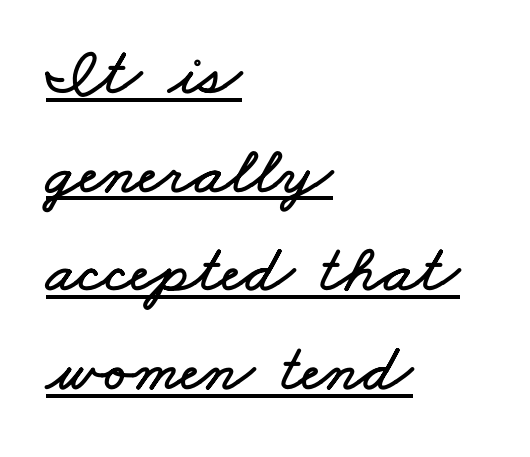
The image shows 68 px wide type; set left-aligned, normal line spacing (1.45x), normal letter spacing, underlined; low stroke contrast and a small x-height.
